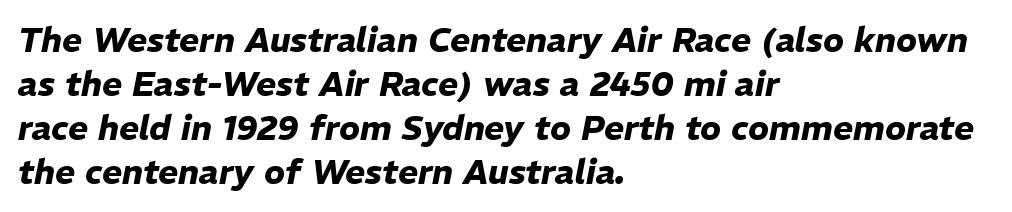
The image shows 34 px heavy type, italic (leaning right); set left-aligned, normal line spacing (1.29x), normal letter spacing, not underlined; low stroke contrast and a medium x-height.
